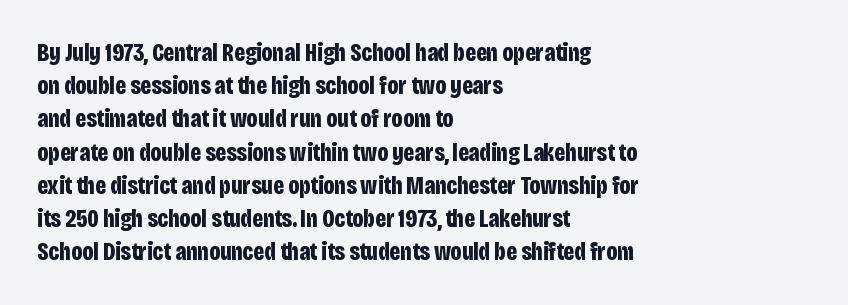
Q: Is the text bold? A: Yes.
Q: Is the text italic (slanted)? A: No, it is upright.
Q: Is the text underlined? A: No.
Q: How is the paragraph aligned? A: Left-aligned.
Q: Is the spacing between letters normal or unusually wide? A: Normal.
Q: Is the spacing between lines tight, normal or loose? A: Normal.
